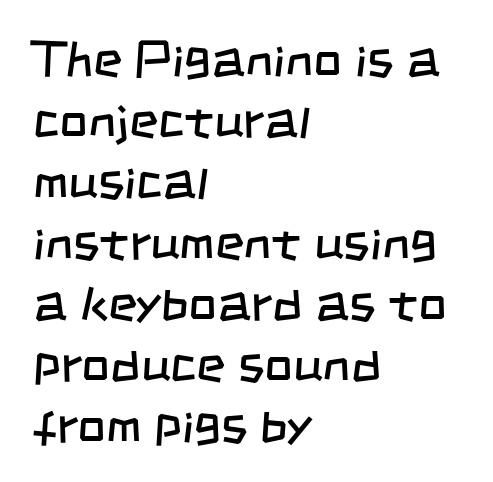
Serif or sans? Sans — the stroke terminals are bare. The letters look calm and open, with moderate or lighter stems. Nobody drew a line under any word here. Every row of glyphs begins at an identical x-position on the left.
